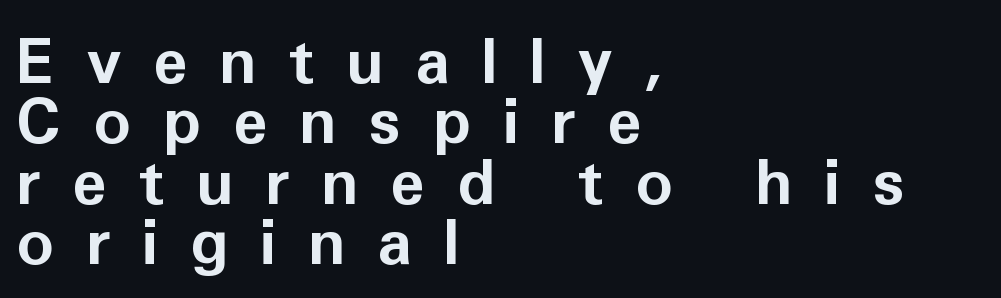
The image shows 63 px bold sans-serif type, upright; set left-aligned, tight line spacing (0.96x), unusually wide letter spacing (+0.5 em), not underlined; low stroke contrast and a medium x-height.
